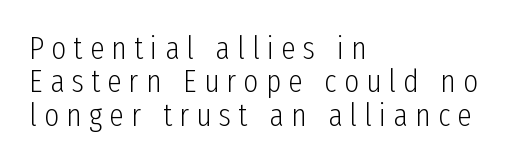
Here the designer chose a conventional face with non-uniform glyph widths. No letter is thick-stroked: the sample isn't bold. Every character sits straight up, as roman type does. Students, observe: this is what under-led, compact text looks like.
